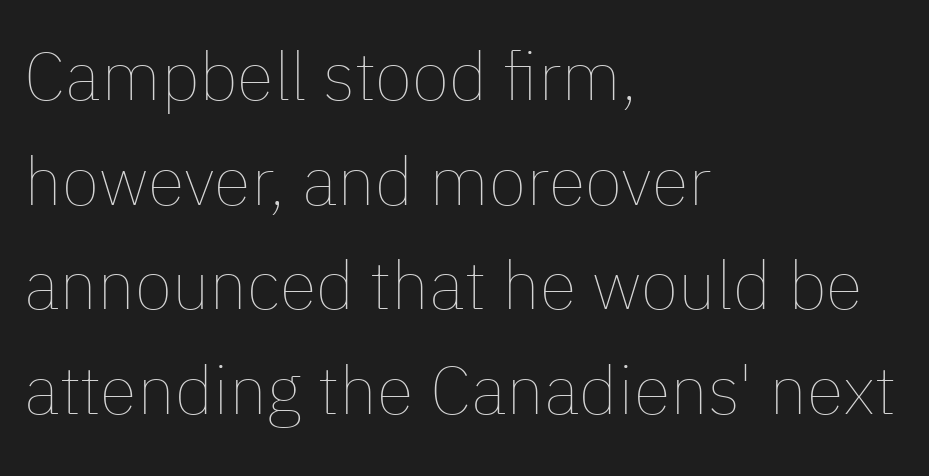
Each stroke keeps to a modest, everyday thickness or less. Regular leading. These lines are rendered in a variable-pitch font. The passage shown is not underscored anywhere.
